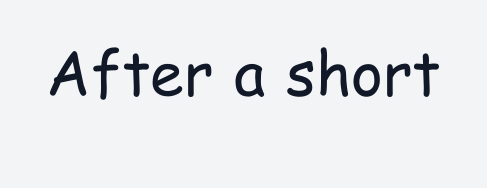
Q: Is the text bold? A: No.
Q: Is the text italic (slanted)? A: No, it is upright.
Q: Is the typeface a serif or a sans-serif typeface? A: Sans-serif.
Q: Is the text underlined? A: No.
Q: Is the spacing between letters normal or unusually wide? A: Normal.
Q: Width (condensed, normal, or wide)? A: Condensed.
Q: Stroke contrast? A: Low.
Q: x-height? A: Medium.
Q: Monospaced? A: No.
